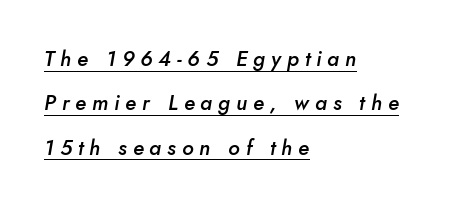
Each line starts at the same left margin while the right side varies. The leading is generous, giving the passage an open texture. Does the lettering tilt? It does — this is italic. Weight check: semibold — heavier than regular, not quite bold. The horizontal fit of the characters is loose and conspicuously gappy. Compared with undecorated copy, this sample adds a rule below the words.
